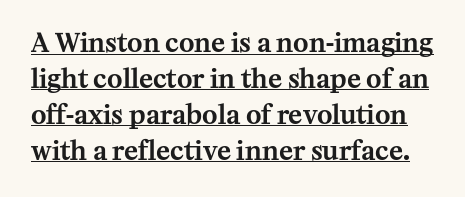
Q: Is the text italic (slanted)? A: No, it is upright.
Q: Is the text underlined? A: Yes.
Q: Is the spacing between letters normal or unusually wide? A: Normal.
Q: Is the spacing between lines tight, normal or loose? A: Normal.
